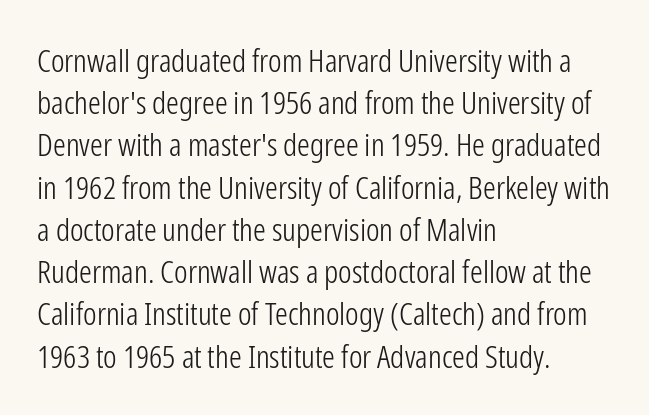
No italicization has been applied; the sample stays upright. These lines are rendered in a variable-pitch font. The font sits on the lighter half of the weight spectrum, regular included. Grotesque or geometric, the face here clearly has no serifs.
